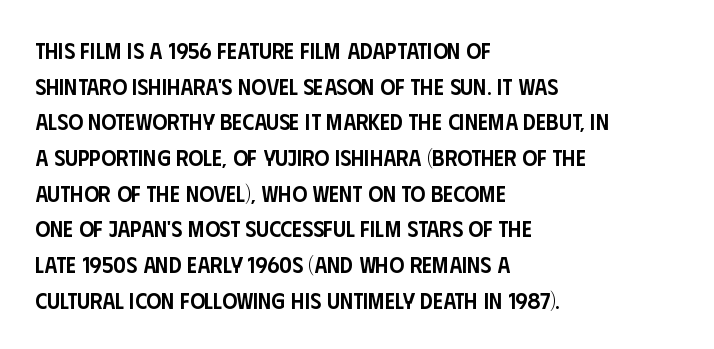
The image shows 23 px text type, upright; set left-aligned, normal line spacing (1.55x), normal letter spacing, not underlined.
